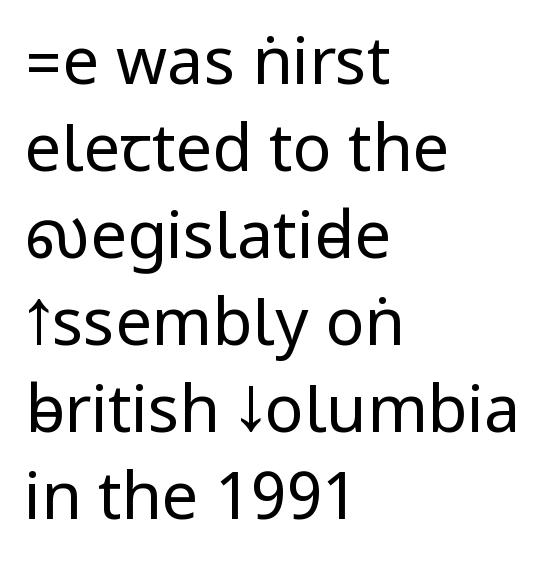
{"serif": "no", "italic": "no", "bold": "no", "weight": "regular", "width": "condensed", "stroke_contrast": "low", "underline": "no", "align": "left", "line_spacing": "normal", "line_spacing_ratio": 1.34, "letter_spacing": "normal", "letter_spacing_em": 0.0, "glyph_px": 65}
